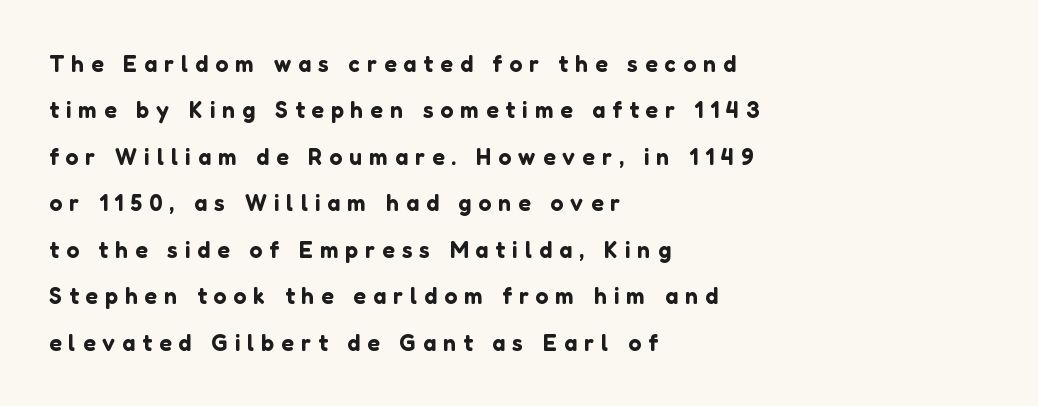
{"italic": "no", "underline": "no", "align": "left", "line_spacing": "loose", "line_spacing_ratio": 2.02, "letter_spacing": "wide", "letter_spacing_em": 0.31, "glyph_px": 23}
